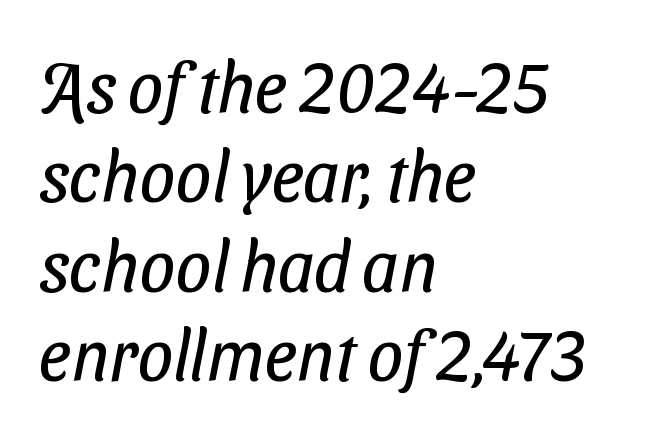
The letters advance in unequal steps, a hallmark of proportional type. You could call the tracking neutral — neither tight nor loose. Is this a sans? Yes — the strokes have no serifs. On a weight scale, this lands at 450 or below. Letters rest on an invisible, unmarked baseline. Where is the straight margin? On the left.
